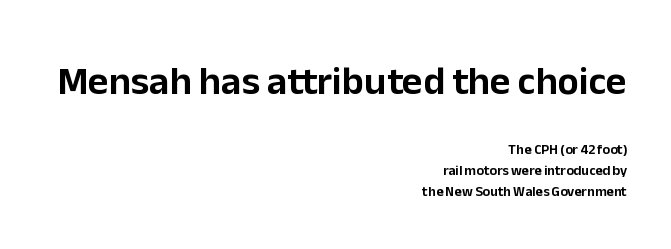
{"serif": "no", "italic": "no", "width": "normal", "stroke_contrast": "low", "x_height": "medium", "monospaced": "no", "underline": "no", "align": "right", "line_spacing": "normal", "line_spacing_ratio": 1.5, "letter_spacing": "normal", "letter_spacing_em": 0.0, "larger_block": "first", "size_ratio": 2.86, "glyph_px": 40}
